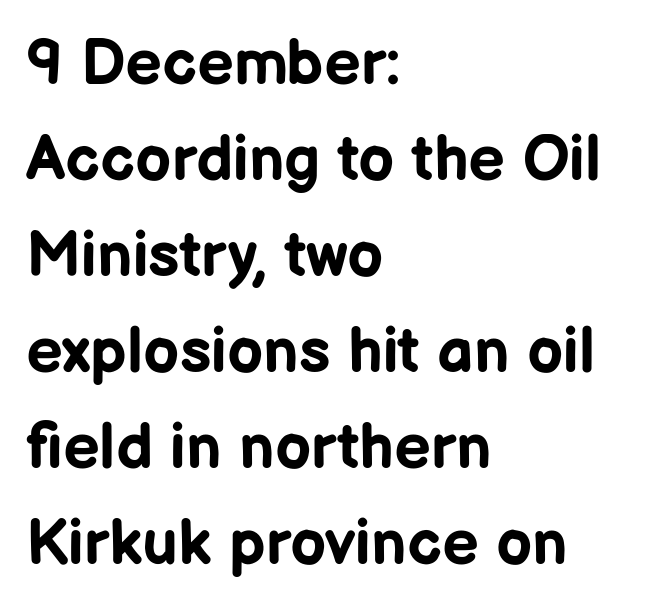
Q: Is the text bold? A: Yes.
Q: Is the text italic (slanted)? A: No, it is upright.
Q: Is the typeface a serif or a sans-serif typeface? A: Sans-serif.
Q: Is the text underlined? A: No.
Q: How is the paragraph aligned? A: Left-aligned.
Q: Is the spacing between letters normal or unusually wide? A: Normal.
Q: Is the spacing between lines tight, normal or loose? A: Normal.
Q: Width (condensed, normal, or wide)? A: Normal.
Q: Stroke contrast? A: Low.
Q: x-height? A: Medium.
Q: Monospaced? A: No.
